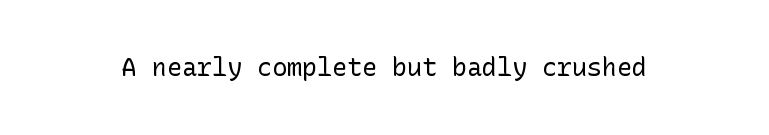
The rendering keeps characters at their native spacing. The font sits on the lighter half of the weight spectrum, regular included. Quick note: underline off. Is there any slant? The stems are plumb.
